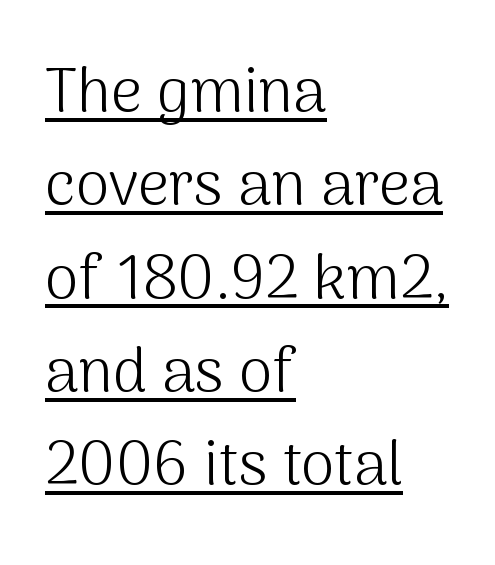
Q: Is the text bold? A: No.
Q: Is the text italic (slanted)? A: No, it is upright.
Q: Is the typeface a serif or a sans-serif typeface? A: Sans-serif.
Q: Is the text underlined? A: Yes.
Q: How is the paragraph aligned? A: Left-aligned.
Q: Is the spacing between letters normal or unusually wide? A: Normal.
Q: Is the spacing between lines tight, normal or loose? A: Normal.
Q: Width (condensed, normal, or wide)? A: Normal.
Q: Stroke contrast? A: Medium.
Q: x-height? A: Medium.
Q: Monospaced? A: No.
